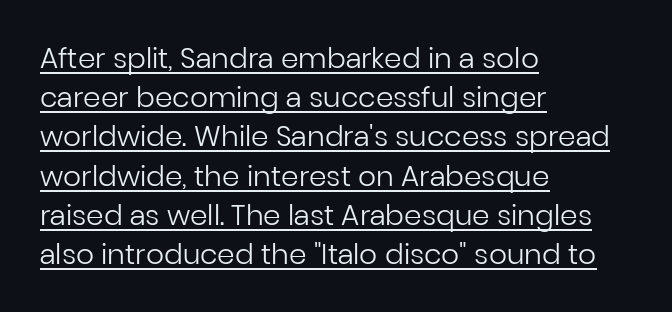
Do the letters lean? They stand straight. Weight: not bold — regular or lighter. Type style note: lacks serifs. The words here are underlined. This sample has the flowing, uneven cadence of proportional lettering.
